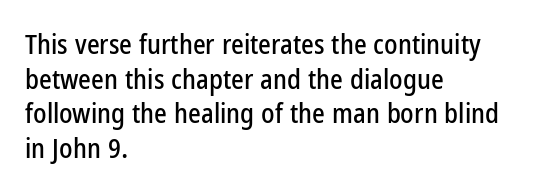
Q: Is the text italic (slanted)? A: No, it is upright.
Q: Is the text underlined? A: No.
Q: How is the paragraph aligned? A: Left-aligned.
Q: Is the spacing between letters normal or unusually wide? A: Normal.
Q: Is the spacing between lines tight, normal or loose? A: Normal.
